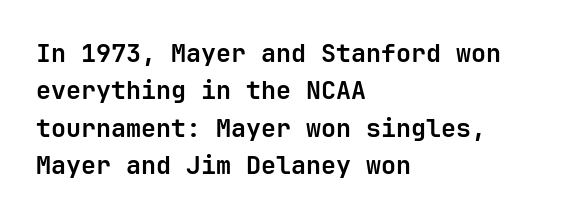
The image shows 25 px bold type, upright; set left-aligned, normal line spacing (1.5x), normal letter spacing, not underlined.
